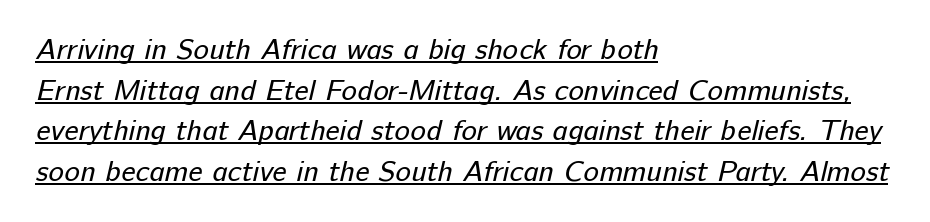
{"serif": "no", "bold": "no", "weight": "regular", "width": "normal", "stroke_contrast": "low", "x_height": "medium", "monospaced": "no", "underline": "yes", "align": "left", "line_spacing": "normal", "line_spacing_ratio": 1.4, "letter_spacing": "normal", "letter_spacing_em": 0.0, "glyph_px": 29}
